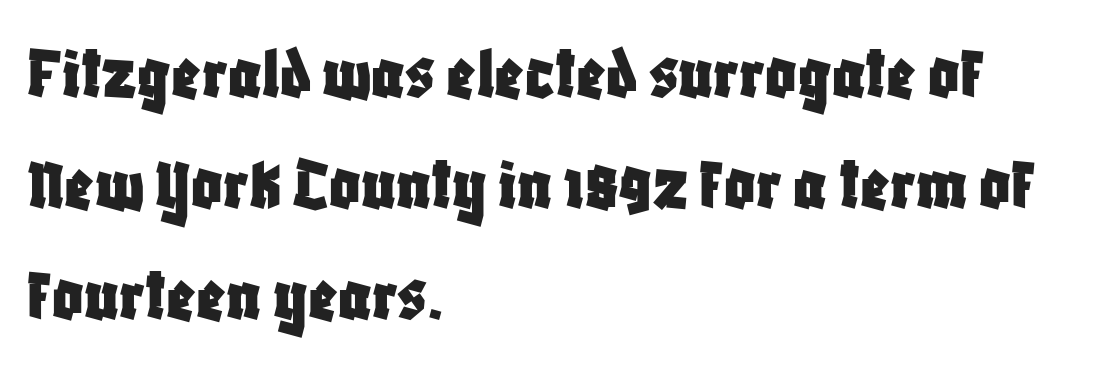
To sum up the face: it is a sans, with no serifs. Italic: no, the glyphs are upright roman. These lines sit exactly where default settings would place them. Tracking value appears to be zero — textbook default spacing.
